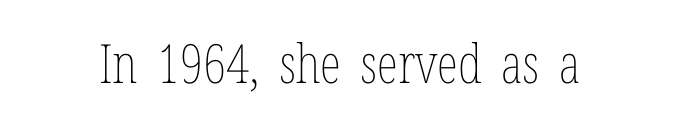
The image shows 54 px thin, condensed type, upright; set normal letter spacing, not underlined; low stroke contrast and a medium x-height.
